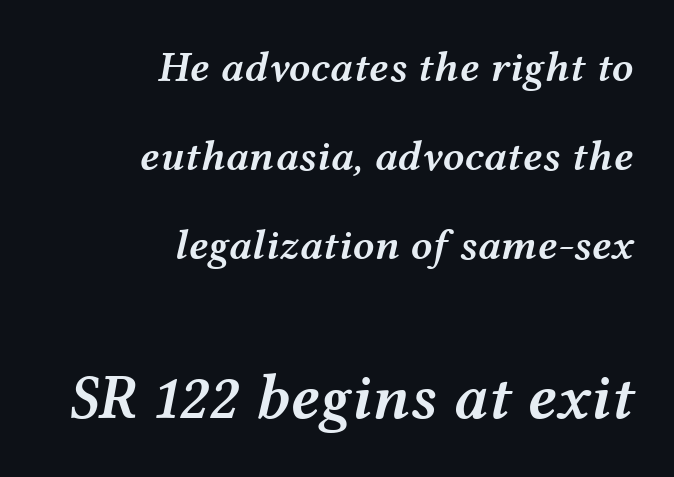
Proportional: the letters do not fall into vertical columns. Each new line begins a long way beneath the previous one. There's an unmistakable incline to the writing here. Heft: intermediate — a semibold. Nobody touched the tracking dial on this one. The letters in the lower block stand taller than those in the block above.
